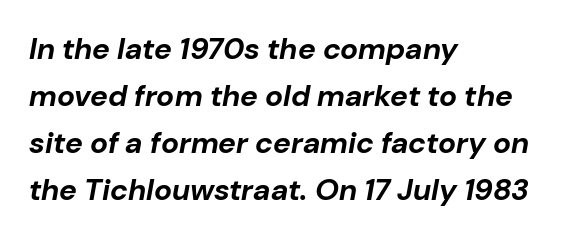
{"italic": "yes", "lean": "right", "slant_degrees": 10, "bold": "yes", "weight": "bold", "width": "normal", "stroke_contrast": "low", "x_height": "medium", "monospaced": "no", "underline": "no", "align": "left", "line_spacing": "normal", "line_spacing_ratio": 1.57, "letter_spacing": "normal", "letter_spacing_em": 0.0, "glyph_px": 30}
